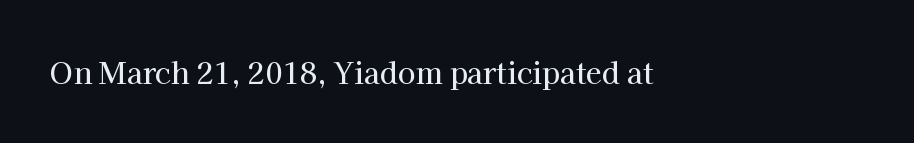
Q: Is the text italic (slanted)? A: No, it is upright.
Q: Is the typeface a serif or a sans-serif typeface? A: Serif.
Q: Is the text underlined? A: No.
Q: How is the paragraph aligned? A: Left-aligned.
Q: Is the spacing between letters normal or unusually wide? A: Normal.
Q: Width (condensed, normal, or wide)? A: Normal.
Q: Stroke contrast? A: High.
Q: x-height? A: Medium.
Q: Monospaced? A: No.
